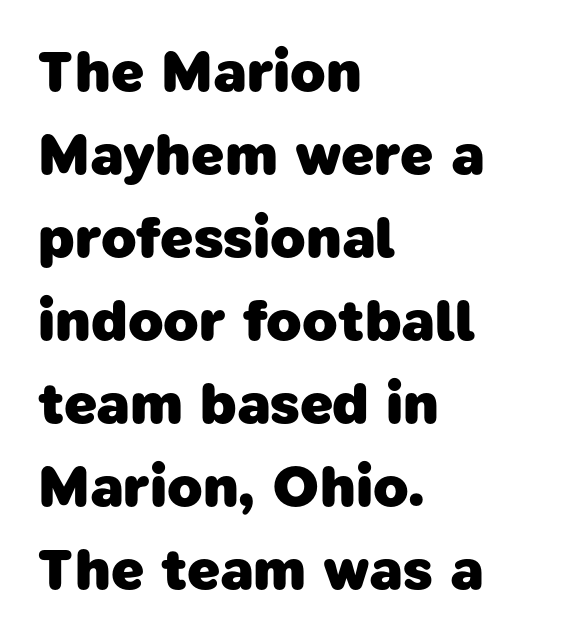
The image shows 58 px heavy sans-serif type; set left-aligned, normal line spacing (1.43x), normal letter spacing, not underlined; low stroke contrast and a medium x-height.
